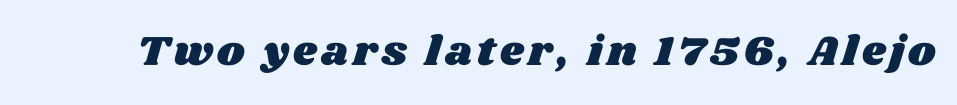
Descenders hang freely into open space. Spacing verdict: proportional, widths tailored to each character.
